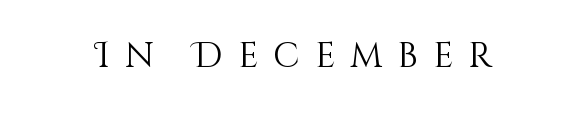
Short note: letters widely spaced. The axis of the letterforms is exactly vertical. Proportional: the letters do not fall into vertical columns. The font is comparable to plain body text, perhaps lighter. Rule under the text: the space is simply empty.
